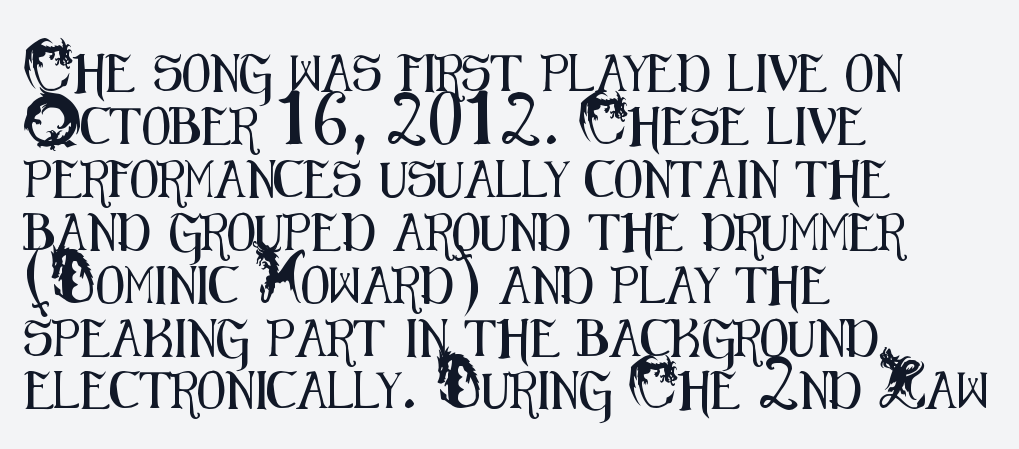
The image shows 37 px condensed sans-serif type, upright; set left-aligned, normal line spacing (1.43x), normal letter spacing, not underlined; medium stroke contrast and a small x-height.
